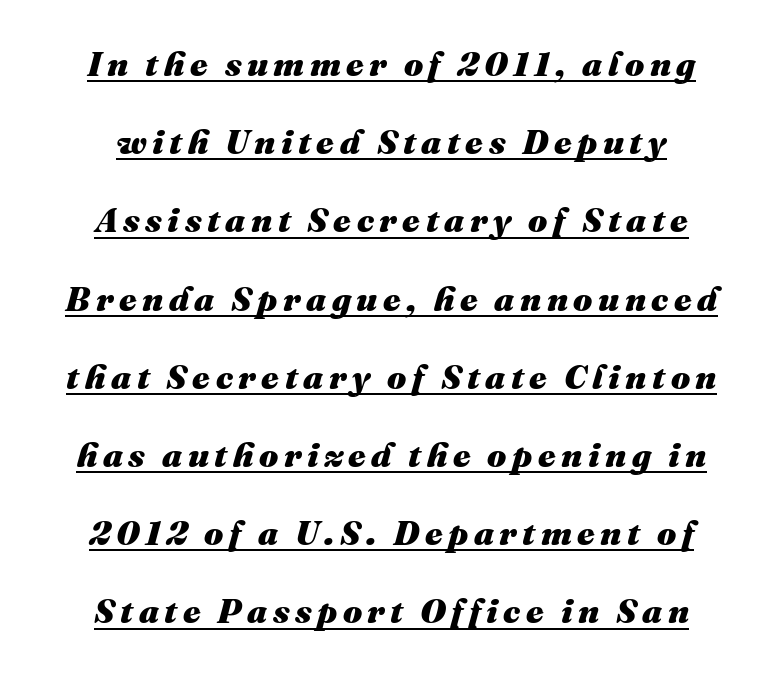
The image shows 34 px heavy type, italic (leaning right); set centered, loose line spacing (2.3x), underlined; medium stroke contrast and a medium x-height.
